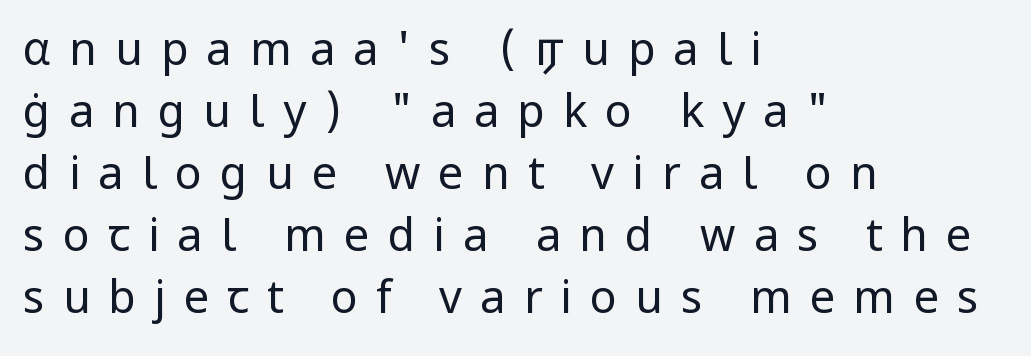
{"serif": "no", "italic": "no", "bold": "no", "weight": "regular", "width": "normal", "stroke_contrast": "low", "x_height": "medium", "monospaced": "no", "underline": "no", "align": "left", "line_spacing": "normal", "line_spacing_ratio": 1.38, "letter_spacing": "wide", "letter_spacing_em": 0.4, "glyph_px": 45}
